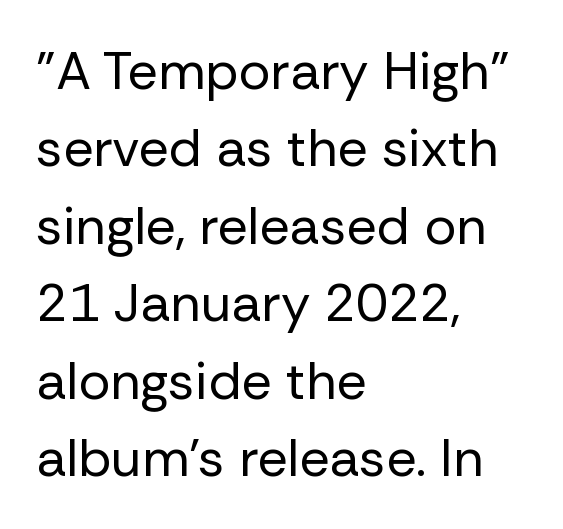
{"serif": "no", "italic": "no", "bold": "no", "weight": "regular", "width": "normal", "stroke_contrast": "low", "x_height": "medium", "monospaced": "no", "underline": "no", "align": "left", "line_spacing": "normal", "line_spacing_ratio": 1.46, "letter_spacing": "normal", "letter_spacing_em": 0.0, "glyph_px": 53}
